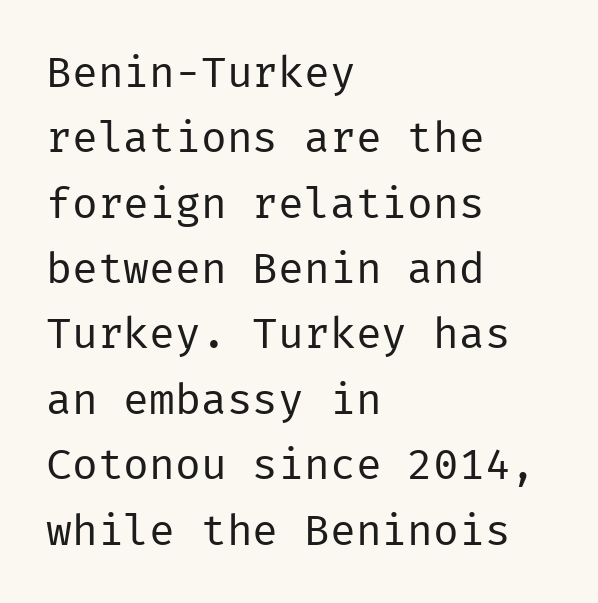
Q: Is the text bold? A: No.
Q: Is the text italic (slanted)? A: No, it is upright.
Q: Is the typeface a serif or a sans-serif typeface? A: Sans-serif.
Q: Is the text underlined? A: No.
Q: How is the paragraph aligned? A: Left-aligned.
Q: Is the spacing between letters normal or unusually wide? A: Normal.
Q: Is the spacing between lines tight, normal or loose? A: Normal.
Q: Width (condensed, normal, or wide)? A: Normal.
Q: Stroke contrast? A: Low.
Q: x-height? A: Medium.
